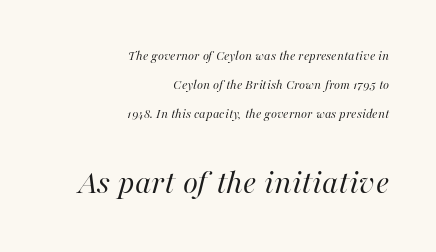
{"italic": "yes", "lean": "right", "slant_degrees": 16, "bold": "no", "weight": "regular", "width": "normal", "stroke_contrast": "high", "x_height": "medium", "monospaced": "no", "underline": "no", "align": "right", "line_spacing": "loose", "line_spacing_ratio": 2.06, "letter_spacing": "normal", "letter_spacing_em": 0.0, "larger_block": "second", "size_ratio": 2.5, "glyph_px": 35}
